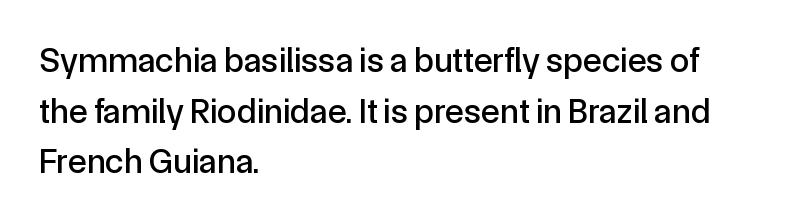
The image shows 35 px sans-serif type, upright; set left-aligned, normal line spacing (1.45x), normal letter spacing, not underlined; a medium x-height.
